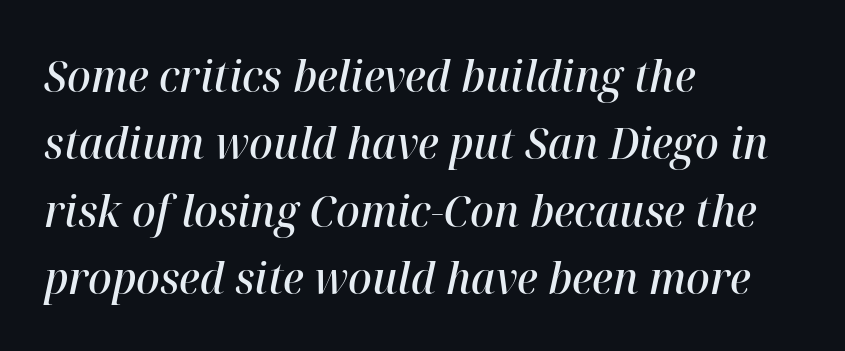
A typesetter would call this proportional, since set widths differ per character. The typography opts for an oblique posture over an upright one. Nobody drew a line under any word here. Line beginnings align vertically; line endings do not. The line texture is even and compact thanks to regular tracking.
